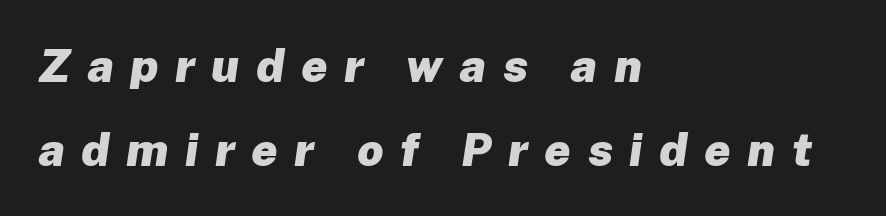
The image shows 46 px heavy type, italic (leaning right); set left-aligned, line spacing 1.83x, unusually wide letter spacing (+0.36 em), not underlined; low stroke contrast and a medium x-height.
